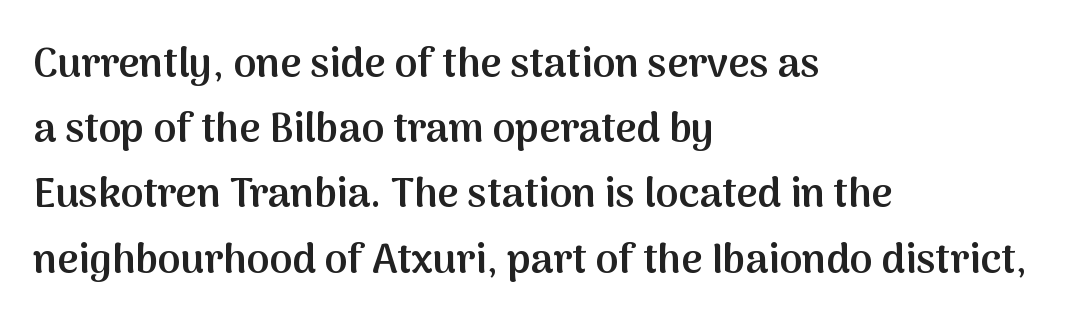
Q: Is the text bold? A: Semi-bold.
Q: Is the text italic (slanted)? A: No, it is upright.
Q: Is the typeface a serif or a sans-serif typeface? A: Sans-serif.
Q: Is the text underlined? A: No.
Q: How is the paragraph aligned? A: Left-aligned.
Q: Is the spacing between letters normal or unusually wide? A: Normal.
Q: Is the spacing between lines tight, normal or loose? A: Normal.
Q: Width (condensed, normal, or wide)? A: Normal.
Q: Stroke contrast? A: Medium.
Q: x-height? A: Medium.
Q: Monospaced? A: No.
